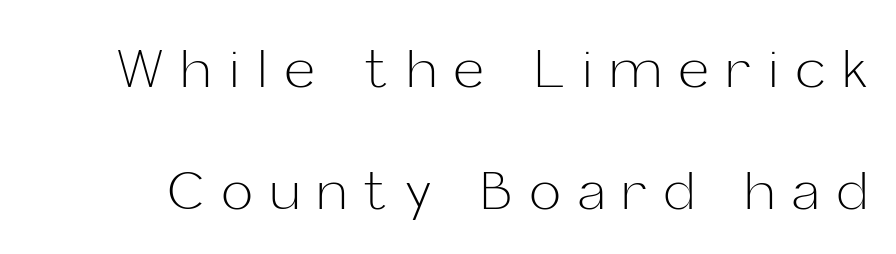
Upright lettering throughout. Whoever set this chose breathing room over compactness in the vertical rhythm. Grotesque or geometric, the face here clearly has no serifs. On a weight scale, this lands at 450 or below.
